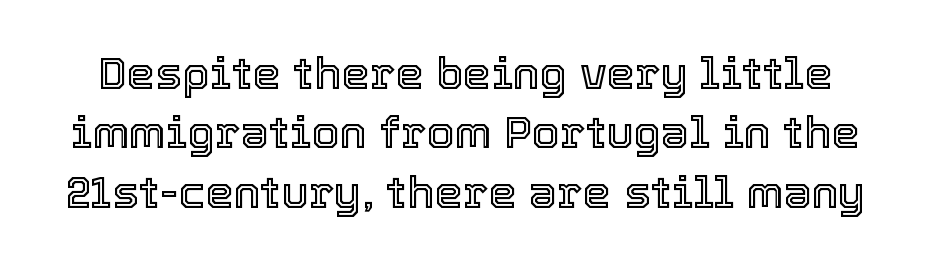
The image shows 45 px text type, upright; set normal line spacing (1.32x), normal letter spacing, not underlined; a medium x-height.
